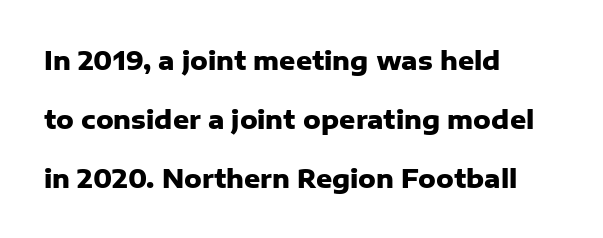
Q: Is the text bold? A: Yes.
Q: Is the text italic (slanted)? A: No, it is upright.
Q: Is the text underlined? A: No.
Q: How is the paragraph aligned? A: Left-aligned.
Q: Is the spacing between letters normal or unusually wide? A: Normal.
Q: Is the spacing between lines tight, normal or loose? A: Loose.
